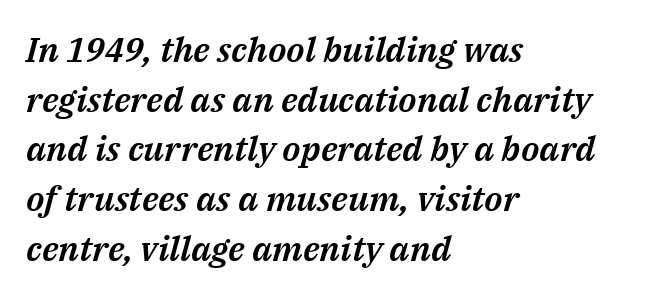
Honestly, there is no underline to notice here at all. One-word summary of the alignment: left. Compared with typical body copy, the letter spacing here is the same. Varying glyph widths throughout — classic text-font behaviour. Posture: slanted. Horizontal bands of white between lines are of average thickness.
